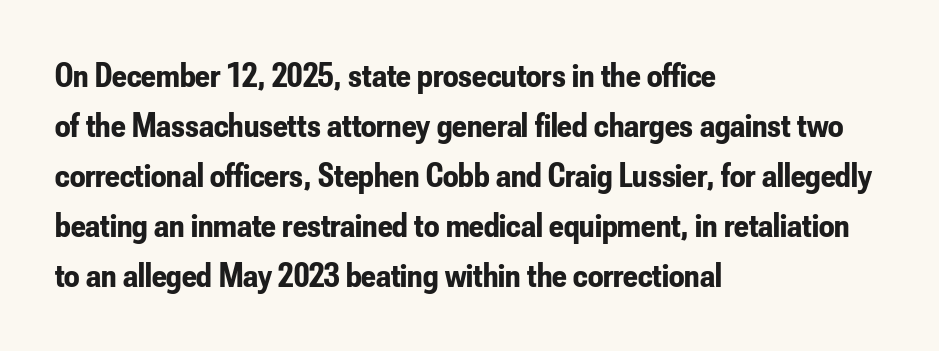
Designer's note — italics off, roman on. What weight is shown? A full bold with thick strokes. These lines sit exactly where default settings would place them. The line texture is even and compact thanks to regular tracking.
